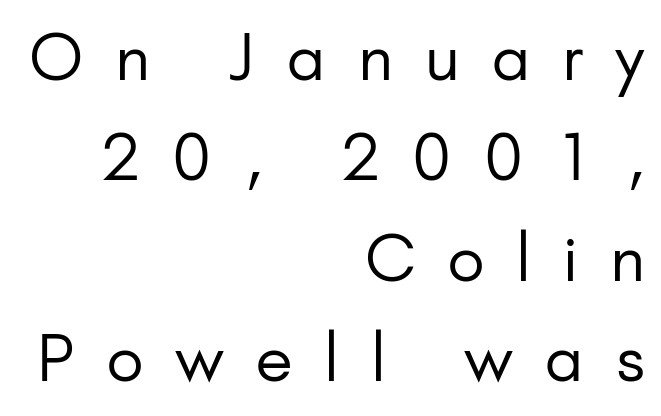
{"serif": "no", "italic": "no", "bold": "no", "weight": "regular", "width": "normal", "stroke_contrast": "low", "x_height": "small", "monospaced": "no", "underline": "no", "align": "right", "line_spacing": "normal", "line_spacing_ratio": 1.57, "letter_spacing": "wide", "letter_spacing_em": 0.5, "glyph_px": 64}
